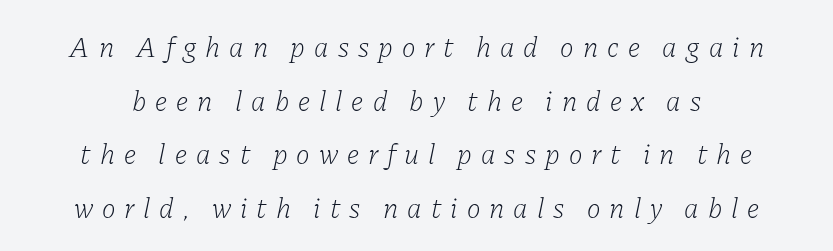
Caption: expanded tracking, letters set apart. Check under the words: just untouched page. The letterforms sit at book weight or below. Think of a printed novel: that variable character pitch is what you see here.
